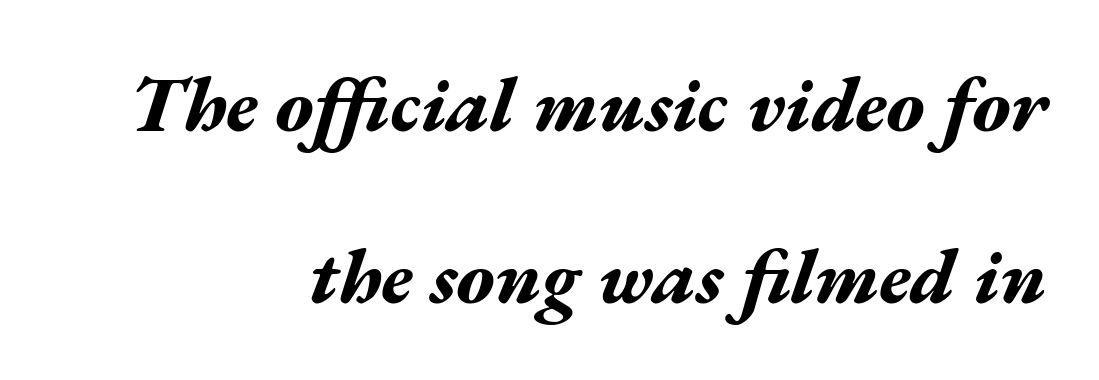
Proportional: the letters do not fall into vertical columns. Compared with typical body copy, the letter spacing here is the same. Rows of type keep a wide berth in the vertical direction. Typographic density is high because the face is bold. The passage shown is not underscored anywhere. Posture: slanted.
